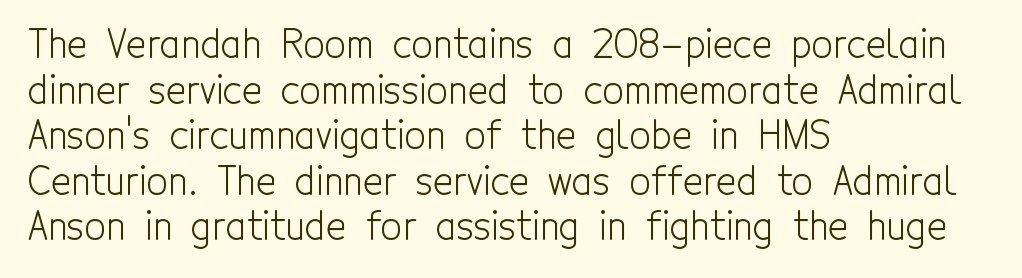
Q: Is the text bold? A: No.
Q: Is the text italic (slanted)? A: No, it is upright.
Q: Is the typeface a serif or a sans-serif typeface? A: Sans-serif.
Q: Is the text underlined? A: No.
Q: How is the paragraph aligned? A: Left-aligned.
Q: Is the spacing between letters normal or unusually wide? A: Normal.
Q: Width (condensed, normal, or wide)? A: Condensed.
Q: x-height? A: Medium.
Q: Monospaced? A: No.
